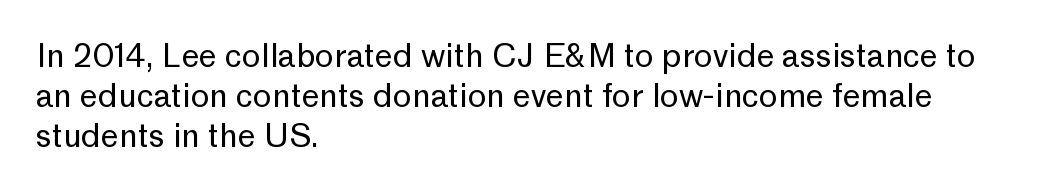
Q: Is the text bold? A: No.
Q: Is the text italic (slanted)? A: No, it is upright.
Q: Is the typeface a serif or a sans-serif typeface? A: Sans-serif.
Q: Is the text underlined? A: No.
Q: How is the paragraph aligned? A: Left-aligned.
Q: Is the spacing between letters normal or unusually wide? A: Normal.
Q: Is the spacing between lines tight, normal or loose? A: Normal.
Q: Width (condensed, normal, or wide)? A: Normal.
Q: Stroke contrast? A: Low.
Q: x-height? A: Medium.
Q: Monospaced? A: No.
